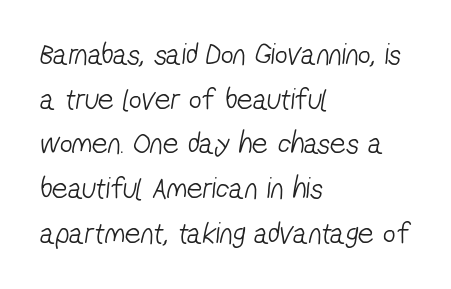
{"serif": "no", "bold": "no", "weight": "light", "width": "condensed", "stroke_contrast": "low", "x_height": "medium", "monospaced": "no", "underline": "no", "align": "left", "line_spacing": "normal", "line_spacing_ratio": 1.44, "letter_spacing": "normal", "letter_spacing_em": 0.0, "glyph_px": 31}
